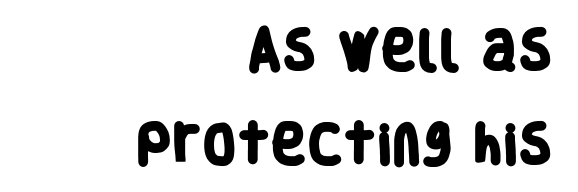
The image shows 44 px heavy, condensed sans-serif type; set right-aligned, loose line spacing (2.14x), normal letter spacing, not underlined; low stroke contrast and a large x-height.
